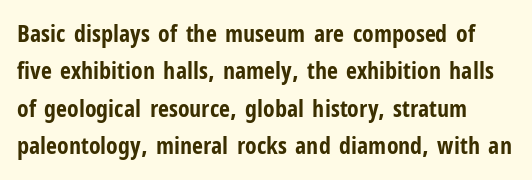
Q: Is the text bold? A: Yes.
Q: Is the text italic (slanted)? A: No, it is upright.
Q: Is the text underlined? A: No.
Q: Is the spacing between letters normal or unusually wide? A: Normal.
Q: Is the spacing between lines tight, normal or loose? A: Normal.
